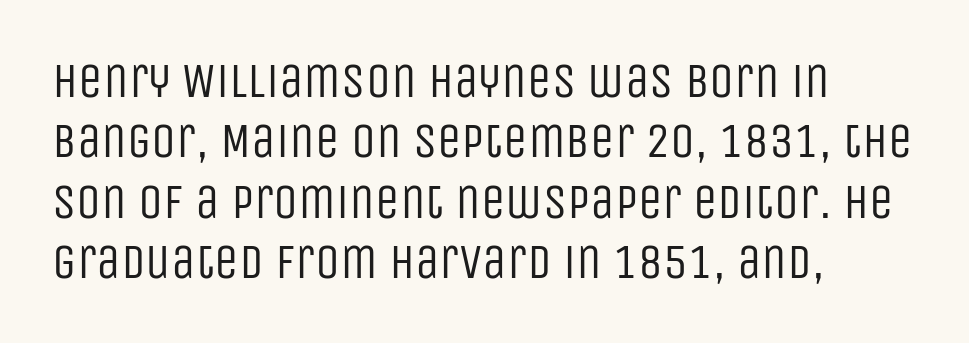
Q: Is the text bold? A: No.
Q: Is the text italic (slanted)? A: No, it is upright.
Q: Is the typeface a serif or a sans-serif typeface? A: Sans-serif.
Q: Is the text underlined? A: No.
Q: How is the paragraph aligned? A: Left-aligned.
Q: Is the spacing between letters normal or unusually wide? A: Normal.
Q: Width (condensed, normal, or wide)? A: Condensed.
Q: Stroke contrast? A: Low.
Q: x-height? A: Large.
Q: Monospaced? A: No.
